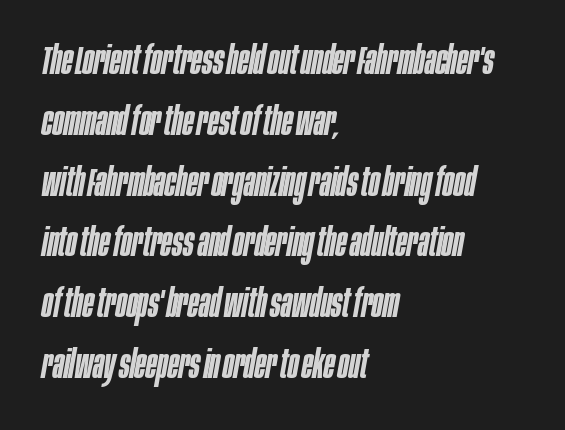
Visually the block forms a straight wall on the left and a jagged coastline on the right. The letters sit at their default tracking, neither squeezed nor spread. Observe the lean: these are italic letterforms. These lines are rendered in a variable-pitch font. The strokes are fattened partway — semibold, not bold. The strip under each line holds only bare page.
